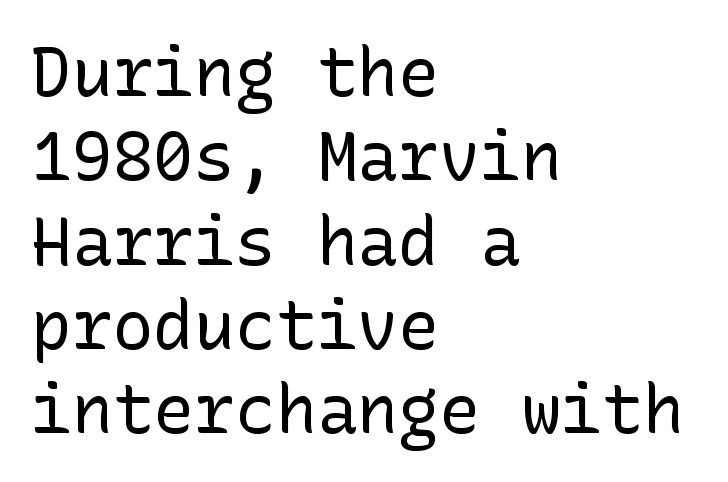
A typesetter would mark this as roman, not italic. The strokes are not fattened; the text isn't bold. The typesetter chose a ragged-right arrangement here. Underlining? Definitely not there. There is no visible air inserted between adjacent glyphs. Grotesque or geometric, the face here clearly has no serifs.
